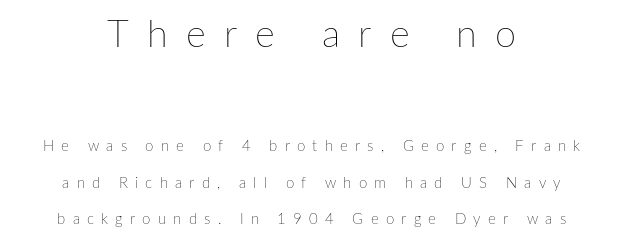
The image shows 38 px thin type, upright; set centered, loose line spacing (2.42x), unusually wide letter spacing (+0.48 em), not underlined; the first (top) block is 2.53x larger; low stroke contrast and a medium x-height.
